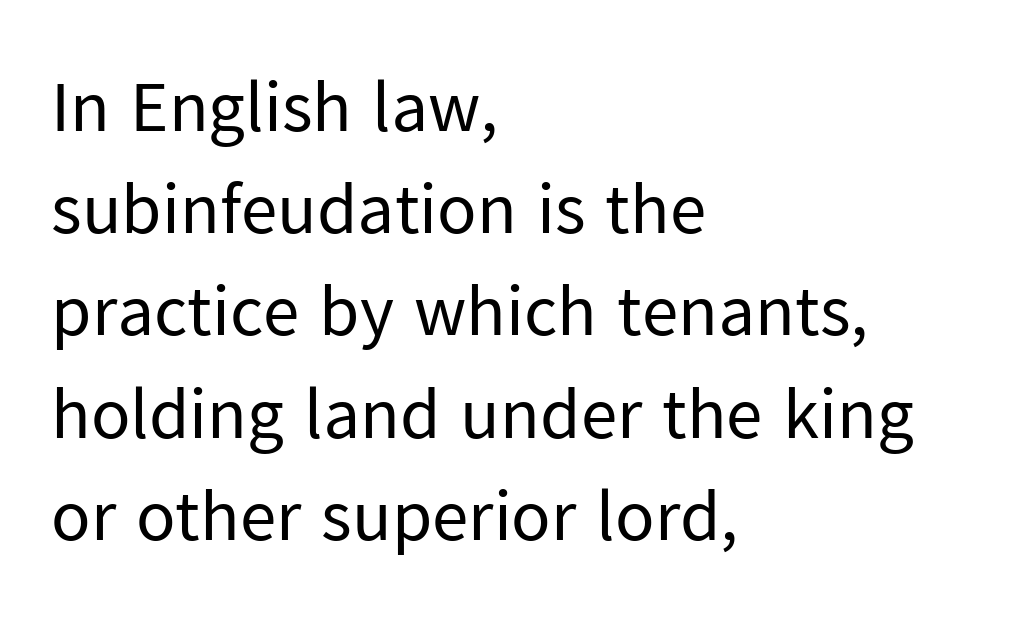
Q: Is the text bold? A: No.
Q: Is the text italic (slanted)? A: No, it is upright.
Q: Is the typeface a serif or a sans-serif typeface? A: Sans-serif.
Q: Is the text underlined? A: No.
Q: How is the paragraph aligned? A: Left-aligned.
Q: Is the spacing between letters normal or unusually wide? A: Normal.
Q: Is the spacing between lines tight, normal or loose? A: Normal.
Q: Width (condensed, normal, or wide)? A: Normal.
Q: Stroke contrast? A: Low.
Q: x-height? A: Medium.
Q: Monospaced? A: No.
